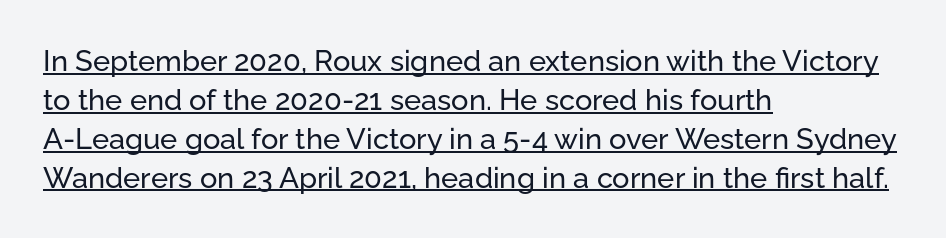
{"serif": "no", "italic": "no", "width": "normal", "stroke_contrast": "low", "x_height": "medium", "monospaced": "no", "underline": "yes", "align": "left", "line_spacing": "normal", "line_spacing_ratio": 1.34, "letter_spacing": "normal", "letter_spacing_em": 0.0, "glyph_px": 29}
